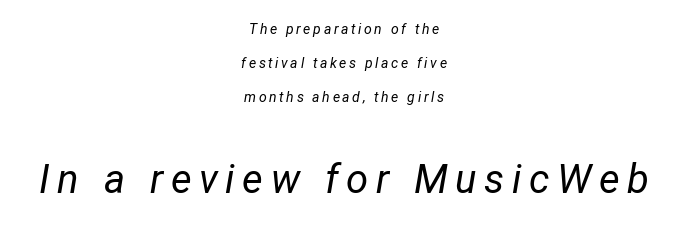
The image shows 40 px regular-weight, condensed type, italic (leaning right); set centered, loose line spacing (2.44x), not underlined; the second (bottom) block is 2.86x larger; low stroke contrast and a medium x-height.
